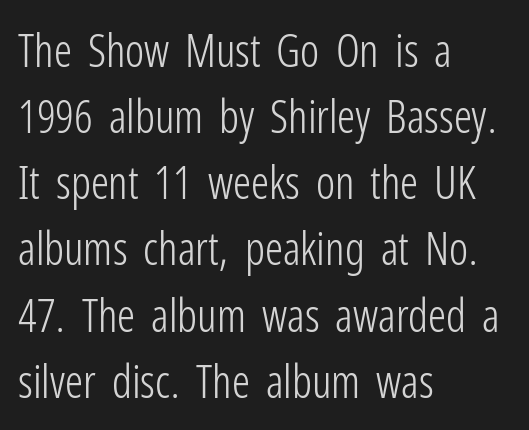
Q: Is the text bold? A: No.
Q: Is the text italic (slanted)? A: No, it is upright.
Q: Is the typeface a serif or a sans-serif typeface? A: Sans-serif.
Q: Is the text underlined? A: No.
Q: How is the paragraph aligned? A: Left-aligned.
Q: Is the spacing between letters normal or unusually wide? A: Normal.
Q: Is the spacing between lines tight, normal or loose? A: Normal.
Q: Width (condensed, normal, or wide)? A: Condensed.
Q: Stroke contrast? A: Low.
Q: x-height? A: Medium.
Q: Monospaced? A: No.
